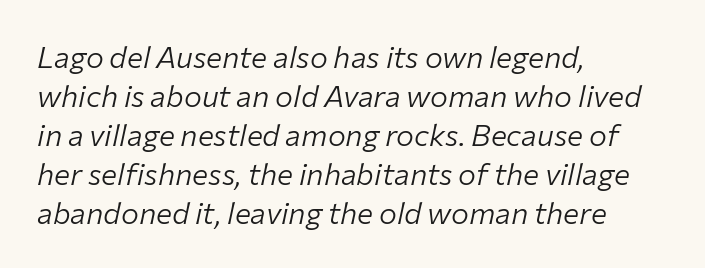
Letters rest on an invisible, unmarked baseline. Leading matches the norm, producing a regular column. The strokes carry an ordinary text weight at most. Designer's note — italics engaged.
